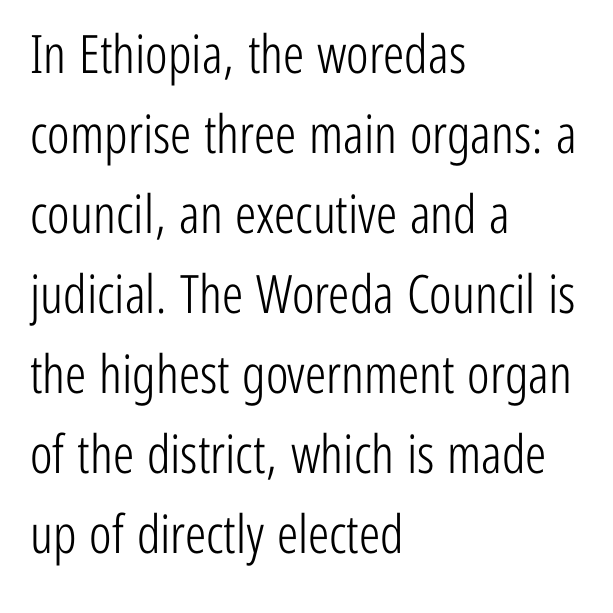
You can tell from the bare stems that sans-serif type was used. The face used here is rendered with its standard letterfit. Quick note: interline space is typical. Vertical strokes here are truly vertical. The glyphs are unaccompanied by any horizontal stroke below them. Stroke thickness stays within the range of a standard reading face or lighter.
